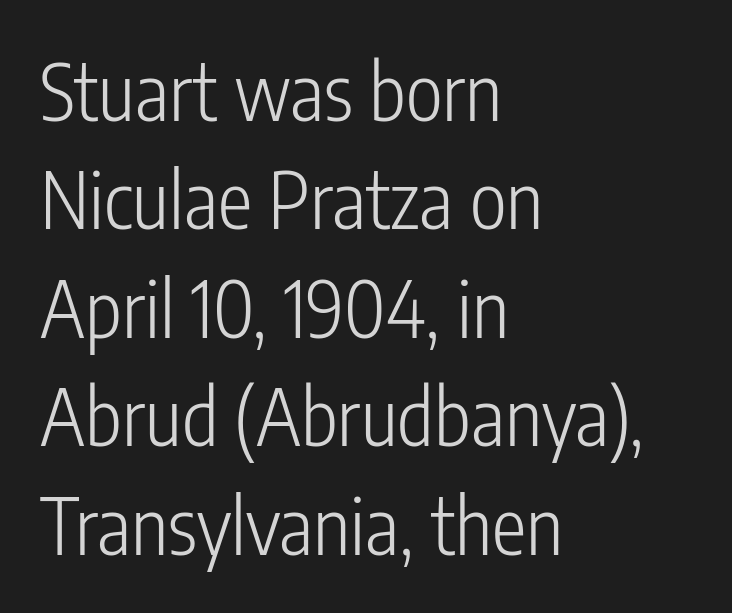
Q: Is the text bold? A: No.
Q: Is the text italic (slanted)? A: No, it is upright.
Q: Is the typeface a serif or a sans-serif typeface? A: Sans-serif.
Q: Is the text underlined? A: No.
Q: How is the paragraph aligned? A: Left-aligned.
Q: Is the spacing between letters normal or unusually wide? A: Normal.
Q: Is the spacing between lines tight, normal or loose? A: Normal.
Q: Width (condensed, normal, or wide)? A: Condensed.
Q: Stroke contrast? A: Low.
Q: x-height? A: Medium.
Q: Monospaced? A: No.
